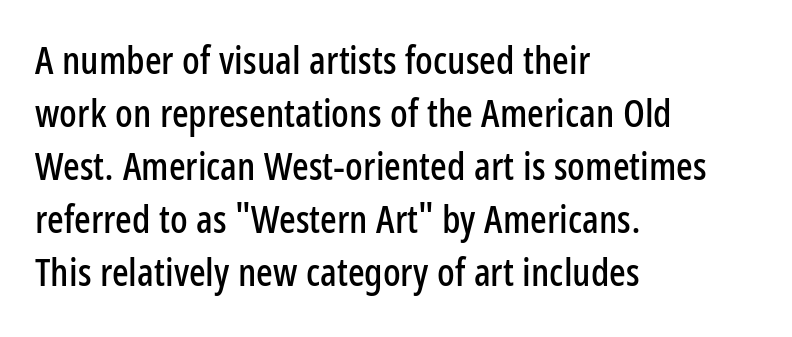
The image shows 39 px condensed sans-serif type, upright; set left-aligned, normal line spacing (1.36x), normal letter spacing, not underlined; low stroke contrast and a medium x-height.
